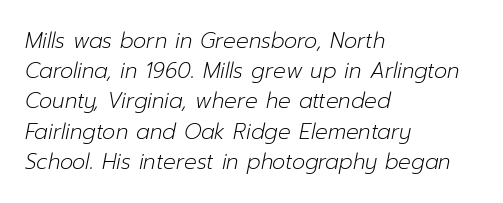
The whole block is typeset with a tilt. Each stroke keeps to a modest, everyday thickness or less. Characters follow at the spacing the type designer built in. This sample keeps an unexceptional amount of space between lines. Beneath every word, the page is bare.
